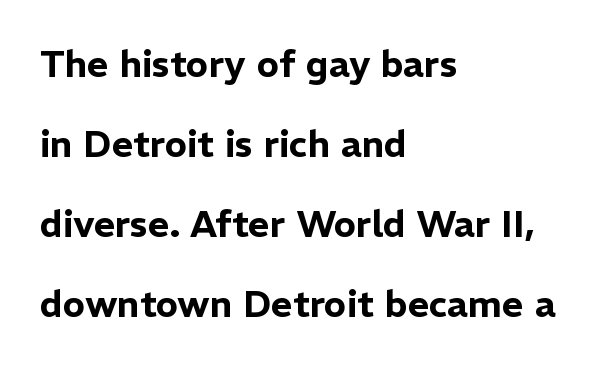
Q: Is the text italic (slanted)? A: No, it is upright.
Q: Is the typeface a serif or a sans-serif typeface? A: Sans-serif.
Q: Is the text underlined? A: No.
Q: How is the paragraph aligned? A: Left-aligned.
Q: Is the spacing between letters normal or unusually wide? A: Normal.
Q: Is the spacing between lines tight, normal or loose? A: Loose.
Q: Width (condensed, normal, or wide)? A: Normal.
Q: Stroke contrast? A: Low.
Q: x-height? A: Medium.
Q: Monospaced? A: No.
